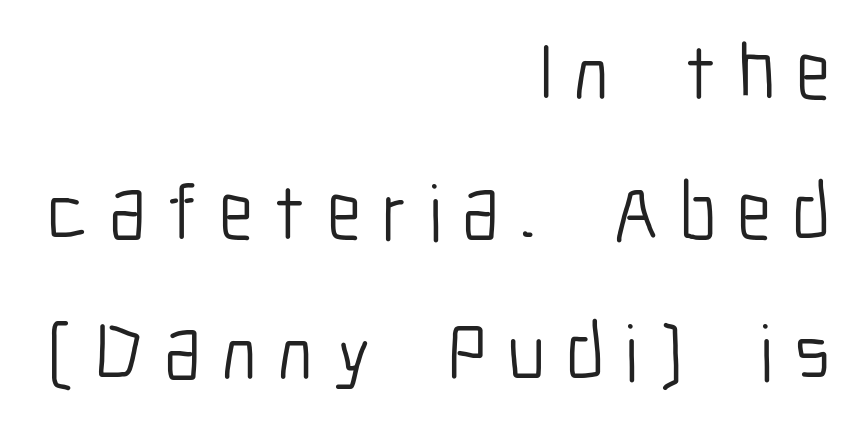
{"serif": "no", "italic": "no", "bold": "no", "weight": "light", "width": "condensed", "stroke_contrast": "low", "x_height": "medium", "monospaced": "no", "underline": "no", "align": "right", "line_spacing_ratio": 1.77, "letter_spacing": "wide", "letter_spacing_em": 0.26, "glyph_px": 79}
